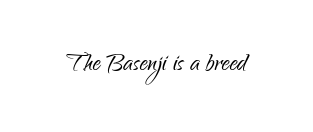
{"serif": "no", "bold": "no", "weight": "light", "width": "condensed", "stroke_contrast": "low", "x_height": "small", "monospaced": "no", "underline": "no", "letter_spacing": "normal", "letter_spacing_em": 0.0, "glyph_px": 32}
